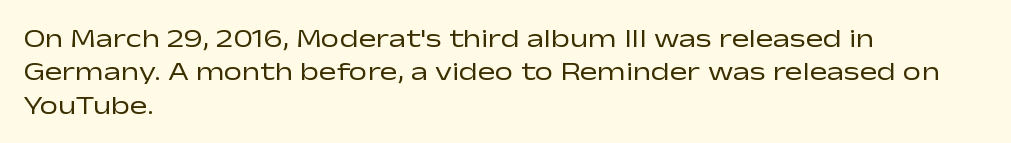
The image shows 26 px text type, upright; set left-aligned, normal line spacing (1.28x), normal letter spacing, not underlined.
